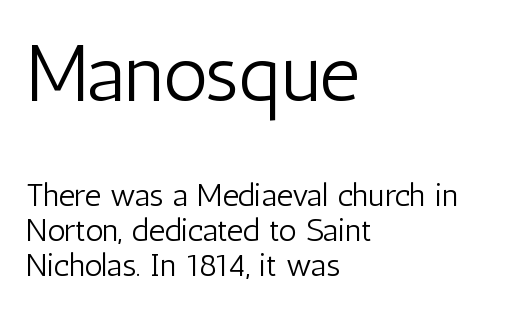
{"serif": "no", "italic": "no", "bold": "no", "weight": "light", "width": "condensed", "stroke_contrast": "low", "x_height": "medium", "monospaced": "no", "underline": "no", "align": "left", "line_spacing": "tight", "line_spacing_ratio": 1.09, "letter_spacing": "normal", "letter_spacing_em": 0.0, "larger_block": "first", "size_ratio": 2.47, "glyph_px": 79}
